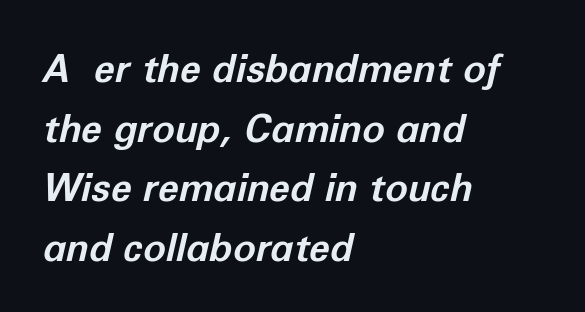
Q: Is the text bold? A: Yes.
Q: Is the text italic (slanted)? A: Yes, it leans right by about 12 degrees.
Q: Is the text underlined? A: No.
Q: How is the paragraph aligned? A: Left-aligned.
Q: Is the spacing between letters normal or unusually wide? A: Normal.
Q: Is the spacing between lines tight, normal or loose? A: Normal.
Q: Width (condensed, normal, or wide)? A: Normal.
Q: Stroke contrast? A: Low.
Q: x-height? A: Medium.
Q: Monospaced? A: No.
